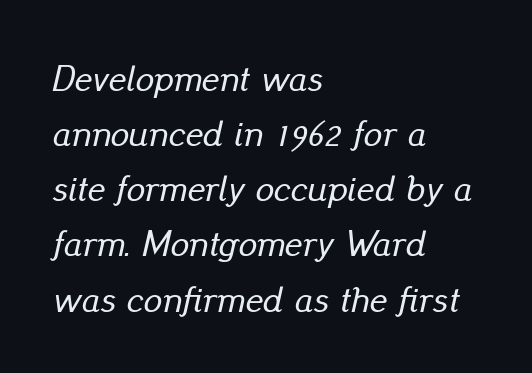
The image shows 37 px text type, italic (leaning right); set left-aligned, normal line spacing (1.49x), normal letter spacing, not underlined; low stroke contrast and a small x-height.
